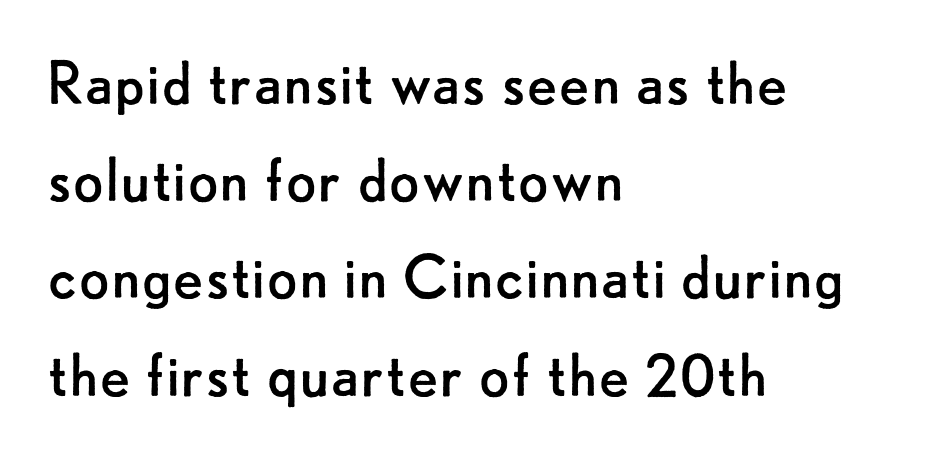
Here the designer chose a conventional face with non-uniform glyph widths. These lines are set flush left with a ragged right edge. Weight class: somewhere from thin through regular. If you drew a line through each stem, it would be perfectly vertical. The space beneath each line is pristine and unruled. Standard letterfit; no display-style spreading of the glyphs.
